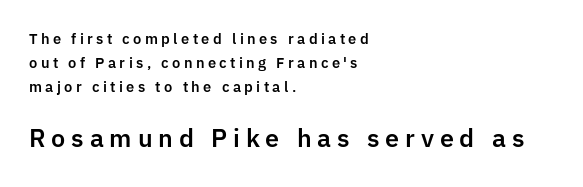
This sample uses an upright cut, with every glyph sitting square on the baseline. The space directly below the letters is spotless. The passage is arranged the way most books set body copy — flush left. Loose tracking; the words dissolve into strings of separated letters.
